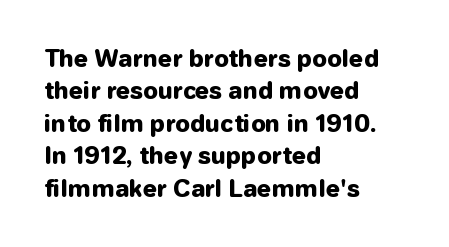
Q: Is the text bold? A: Yes.
Q: Is the text italic (slanted)? A: No, it is upright.
Q: Is the text underlined? A: No.
Q: How is the paragraph aligned? A: Left-aligned.
Q: Is the spacing between letters normal or unusually wide? A: Normal.
Q: Is the spacing between lines tight, normal or loose? A: Normal.
